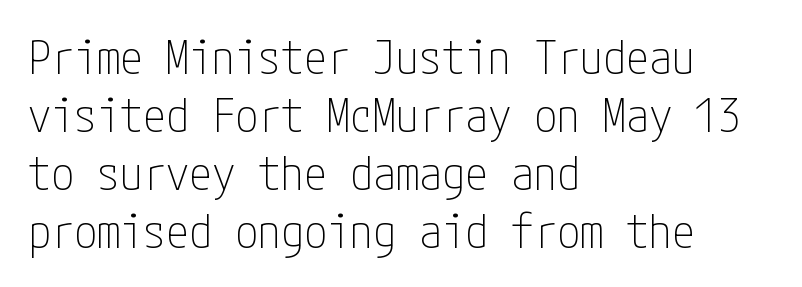
Q: Is the text bold? A: No.
Q: Is the text italic (slanted)? A: No, it is upright.
Q: Is the typeface a serif or a sans-serif typeface? A: Sans-serif.
Q: Is the text underlined? A: No.
Q: How is the paragraph aligned? A: Left-aligned.
Q: Is the spacing between letters normal or unusually wide? A: Normal.
Q: Is the spacing between lines tight, normal or loose? A: Normal.
Q: Width (condensed, normal, or wide)? A: Condensed.
Q: Stroke contrast? A: Low.
Q: x-height? A: Medium.
